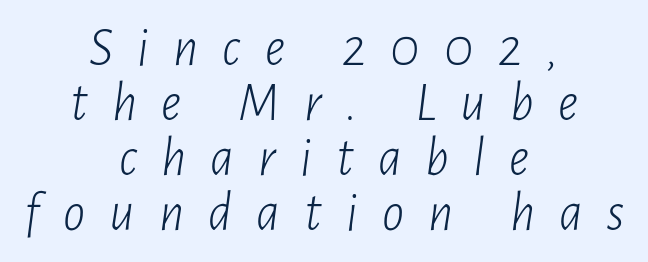
Q: Is the text bold? A: No.
Q: Is the text italic (slanted)? A: Yes, it leans right by about 7 degrees.
Q: Is the text underlined? A: No.
Q: How is the paragraph aligned? A: Centered.
Q: Is the spacing between letters normal or unusually wide? A: Unusually wide.
Q: Is the spacing between lines tight, normal or loose? A: Tight.
Q: Width (condensed, normal, or wide)? A: Condensed.
Q: Stroke contrast? A: Low.
Q: x-height? A: Medium.
Q: Monospaced? A: No.
